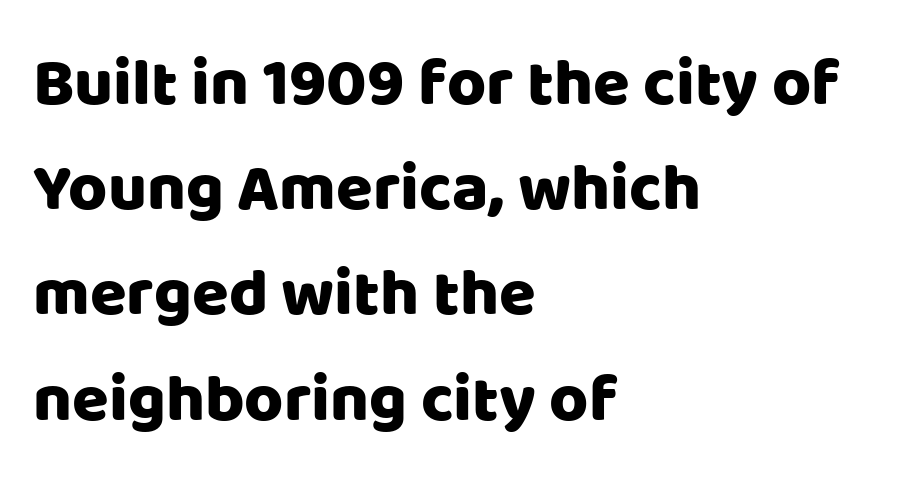
Letter spacing: default. Unlike italic type, these characters show no tilt at all. The area under the type is left untouched. Line spacing here is normal. Each line starts at the same left margin while the right side varies.
